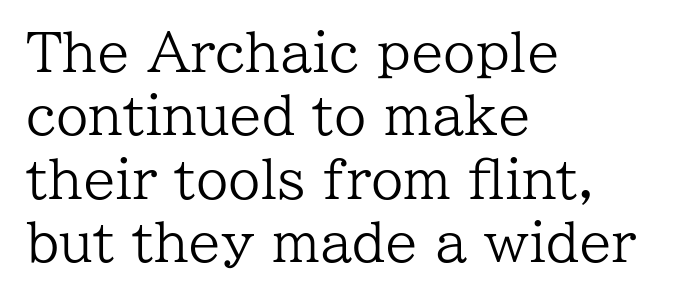
{"serif": "yes", "italic": "no", "bold": "no", "weight": "regular", "width": "normal", "stroke_contrast": "low", "x_height": "medium", "monospaced": "no", "underline": "no", "align": "left", "line_spacing_ratio": 1.22, "letter_spacing": "normal", "letter_spacing_em": 0.0, "glyph_px": 52}
